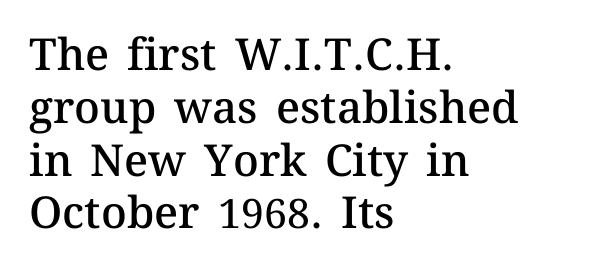
{"italic": "no", "bold": "semi", "weight": "semibold", "width": "normal", "stroke_contrast": "medium", "x_height": "medium", "monospaced": "no", "underline": "no", "align": "left", "line_spacing_ratio": 1.2, "letter_spacing": "normal", "letter_spacing_em": 0.0, "glyph_px": 44}
